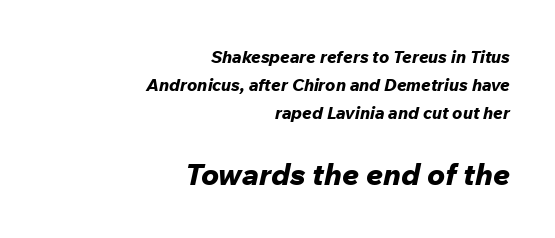
The face used here is rendered with its standard letterfit. Characters are canted at an angle relative to the baseline's perpendicular. These lines stack with their right ends in a neat column. Quick note: underline off. Whoever set this made the second block the dominant, larger element.
